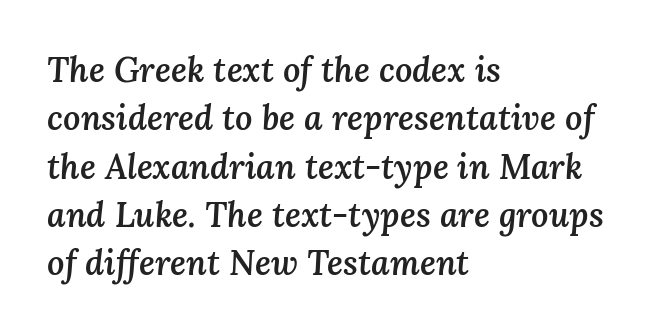
The image shows 34 px semibold type, italic (leaning right); set left-aligned, normal line spacing (1.42x), normal letter spacing, not underlined; medium stroke contrast and a medium x-height.
